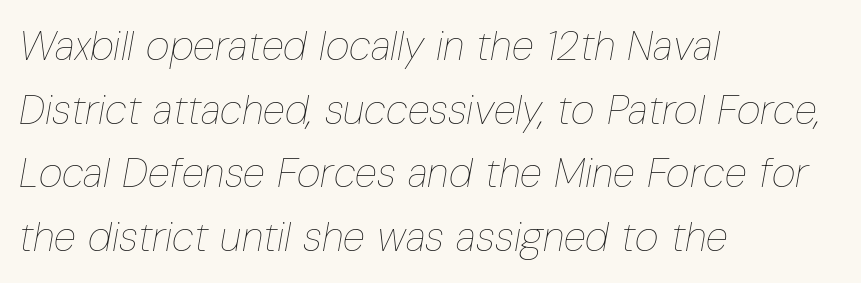
Q: Is the text bold? A: No.
Q: Is the text italic (slanted)? A: Yes, it leans right by about 10 degrees.
Q: Is the text underlined? A: No.
Q: How is the paragraph aligned? A: Left-aligned.
Q: Is the spacing between letters normal or unusually wide? A: Normal.
Q: Is the spacing between lines tight, normal or loose? A: Normal.
Q: Width (condensed, normal, or wide)? A: Condensed.
Q: Stroke contrast? A: Low.
Q: x-height? A: Medium.
Q: Monospaced? A: No.
